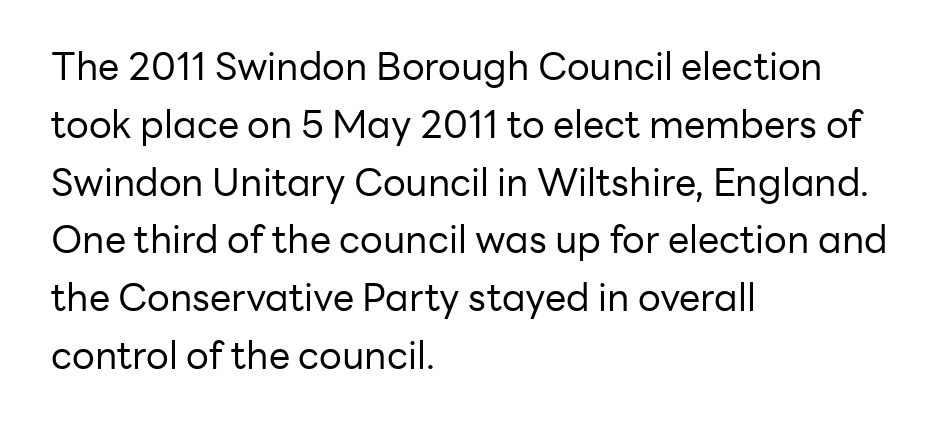
{"serif": "no", "italic": "no", "bold": "no", "weight": "regular", "width": "normal", "stroke_contrast": "low", "x_height": "medium", "monospaced": "no", "underline": "no", "align": "left", "line_spacing": "normal", "line_spacing_ratio": 1.52, "letter_spacing": "normal", "letter_spacing_em": 0.0, "glyph_px": 38}
